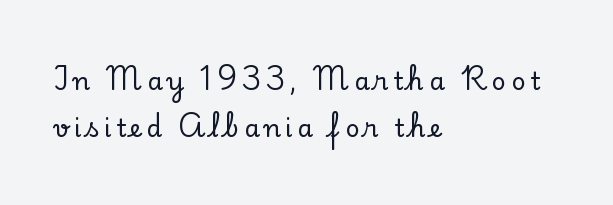
{"italic": "no", "underline": "no", "align": "left", "line_spacing": "loose", "line_spacing_ratio": 1.9, "glyph_px": 25}
